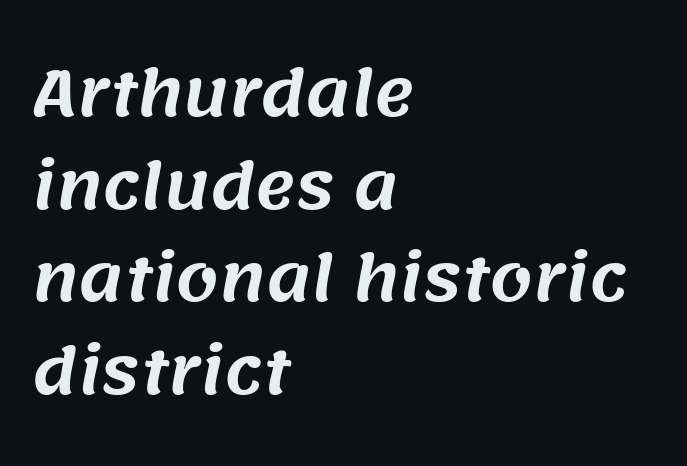
{"serif": "no", "width": "normal", "stroke_contrast": "medium", "x_height": "large", "monospaced": "no", "underline": "no", "align": "left", "line_spacing": "normal", "line_spacing_ratio": 1.52, "letter_spacing": "normal", "letter_spacing_em": 0.0, "glyph_px": 61}
